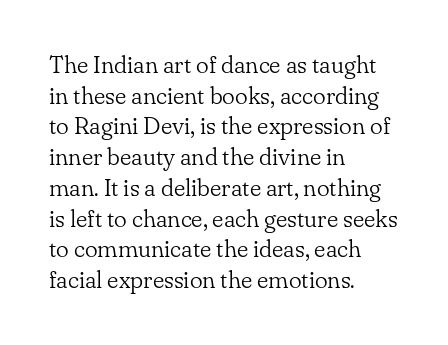
The image shows 24 px text type, upright; set left-aligned, normal line spacing (1.28x), normal letter spacing, not underlined.
